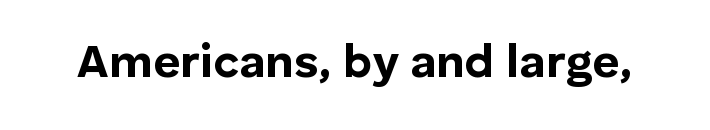
Q: Is the text bold? A: Yes.
Q: Is the text italic (slanted)? A: No, it is upright.
Q: Is the typeface a serif or a sans-serif typeface? A: Sans-serif.
Q: Is the text underlined? A: No.
Q: Is the spacing between letters normal or unusually wide? A: Normal.
Q: Width (condensed, normal, or wide)? A: Normal.
Q: Stroke contrast? A: Low.
Q: x-height? A: Medium.
Q: Monospaced? A: No.
